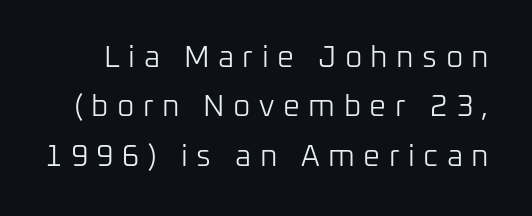
The image shows 30 px light sans-serif type, upright; set normal line spacing (1.65x), unusually wide letter spacing (+0.28 em), not underlined; low stroke contrast and a medium x-height.
